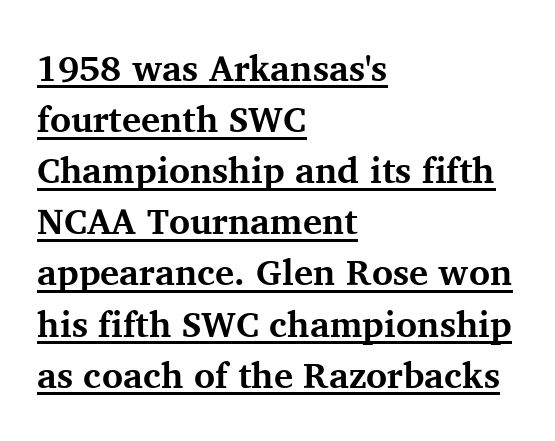
{"serif": "yes", "italic": "no", "bold": "yes", "weight": "bold", "width": "normal", "stroke_contrast": "medium", "x_height": "medium", "monospaced": "no", "underline": "yes", "align": "left", "line_spacing": "normal", "line_spacing_ratio": 1.42, "letter_spacing": "normal", "letter_spacing_em": 0.0, "glyph_px": 36}
